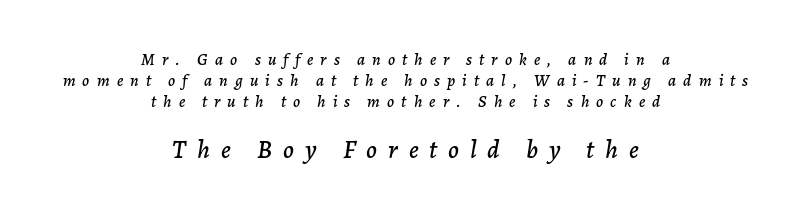
Q: Is the text italic (slanted)? A: Yes, it leans right by about 7 degrees.
Q: Is the text underlined? A: No.
Q: How is the paragraph aligned? A: Centered.
Q: Is the spacing between letters normal or unusually wide? A: Unusually wide.
Q: Which block of text is set in a larger size, the first (top) or the second (bottom)? A: The second (bottom) one.
